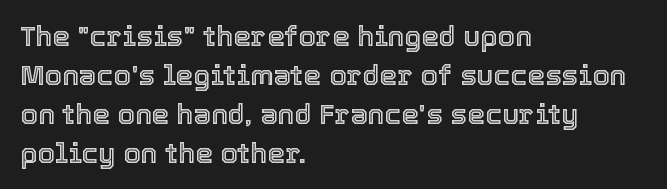
{"italic": "no", "width": "normal", "x_height": "medium", "monospaced": "no", "underline": "no", "align": "left", "line_spacing": "normal", "line_spacing_ratio": 1.39, "letter_spacing": "normal", "letter_spacing_em": 0.0, "glyph_px": 28}
